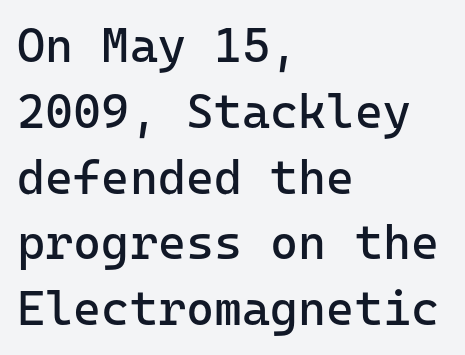
{"serif": "no", "italic": "no", "bold": "no", "weight": "regular", "width": "normal", "stroke_contrast": "low", "x_height": "medium", "underline": "no", "align": "left", "line_spacing": "normal", "line_spacing_ratio": 1.37, "letter_spacing": "normal", "letter_spacing_em": 0.0, "glyph_px": 48}
